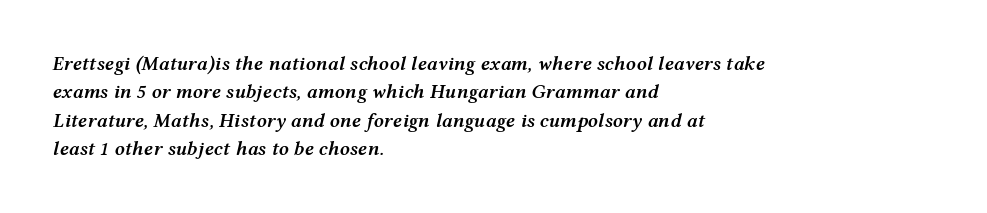
The image shows 20 px text type, italic (leaning right); set left-aligned, normal line spacing (1.42x), normal letter spacing, not underlined.
